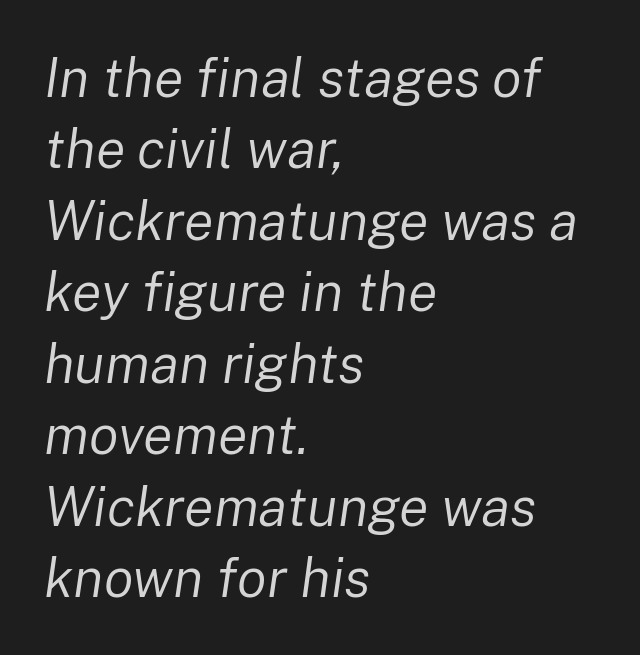
Q: Is the text bold? A: No.
Q: Is the text italic (slanted)? A: Yes, it leans right by about 8 degrees.
Q: Is the text underlined? A: No.
Q: How is the paragraph aligned? A: Left-aligned.
Q: Is the spacing between letters normal or unusually wide? A: Normal.
Q: Is the spacing between lines tight, normal or loose? A: Normal.
Q: Width (condensed, normal, or wide)? A: Normal.
Q: Stroke contrast? A: Low.
Q: x-height? A: Medium.
Q: Monospaced? A: No.
